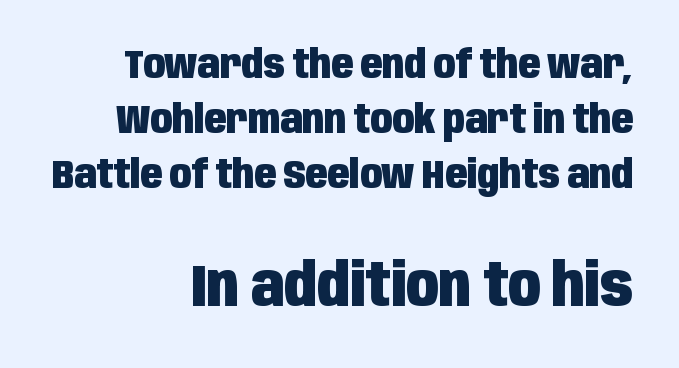
Q: Is the text bold? A: Yes.
Q: Is the text italic (slanted)? A: No, it is upright.
Q: Is the typeface a serif or a sans-serif typeface? A: Sans-serif.
Q: Is the text underlined? A: No.
Q: How is the paragraph aligned? A: Right-aligned.
Q: Is the spacing between letters normal or unusually wide? A: Normal.
Q: Is the spacing between lines tight, normal or loose? A: Normal.
Q: Which block of text is set in a larger size, the first (top) or the second (bottom)? A: The second (bottom) one.
Q: Width (condensed, normal, or wide)? A: Condensed.
Q: Stroke contrast? A: Low.
Q: x-height? A: Large.
Q: Monospaced? A: No.
